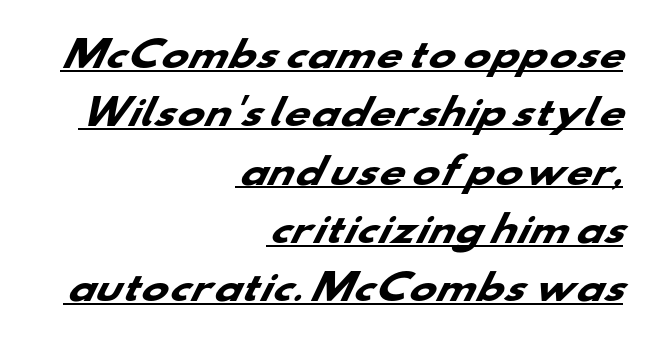
Does extra space separate the letters? No, they use regular spacing. Varying glyph widths throughout — classic text-font behaviour. Visually the block forms a straight wall on the right and a jagged coastline on the left. A continuous stroke trails under the words, as in a hyperlink.
